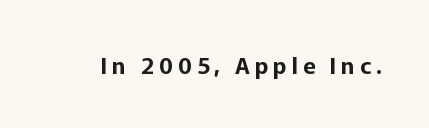
Bare-footed words on every line. These lines were composed using upright roman letters. The rendering inserts visible extra space after every character.
